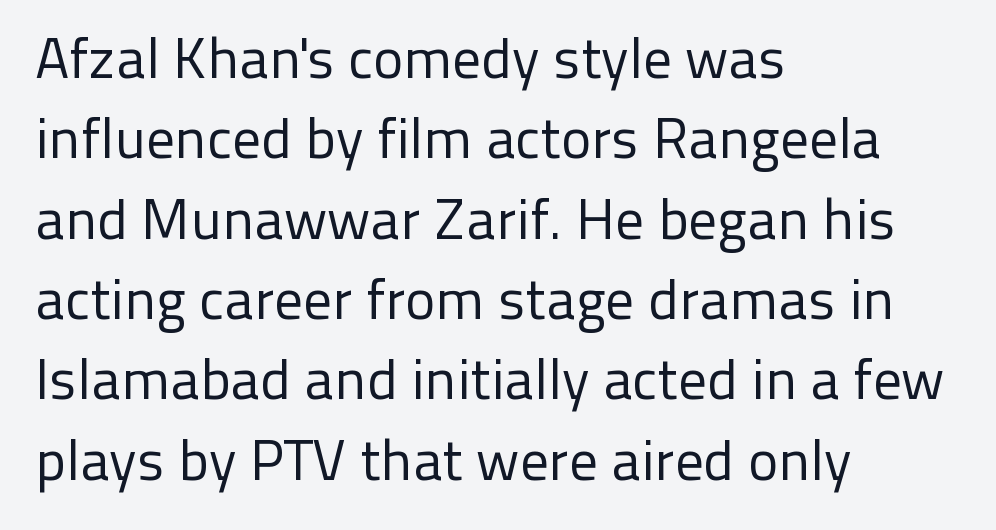
The image shows 57 px regular-weight sans-serif type, upright; set left-aligned, normal line spacing (1.41x), normal letter spacing, not underlined; low stroke contrast and a medium x-height.
